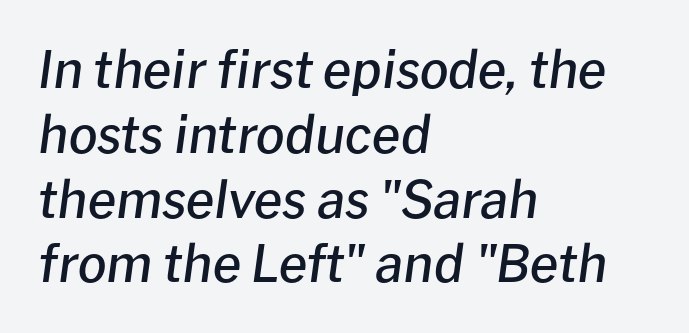
Q: Is the text bold? A: Semi-bold.
Q: Is the text italic (slanted)? A: Yes, it leans right by about 8 degrees.
Q: Is the text underlined? A: No.
Q: How is the paragraph aligned? A: Left-aligned.
Q: Is the spacing between letters normal or unusually wide? A: Normal.
Q: Is the spacing between lines tight, normal or loose? A: Normal.
Q: Width (condensed, normal, or wide)? A: Normal.
Q: Stroke contrast? A: Low.
Q: x-height? A: Medium.
Q: Monospaced? A: No.
